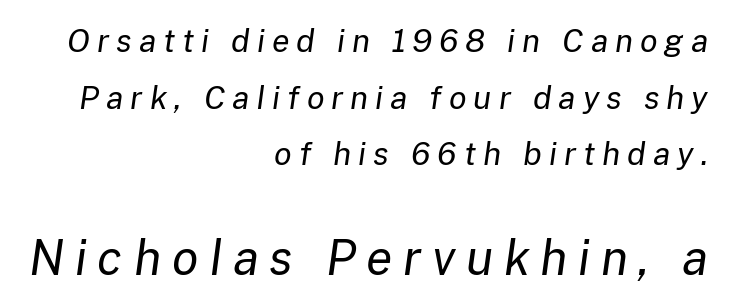
Q: Is the text bold? A: No.
Q: Is the text italic (slanted)? A: Yes, it leans right by about 8 degrees.
Q: Is the text underlined? A: No.
Q: How is the paragraph aligned? A: Right-aligned.
Q: Is the spacing between letters normal or unusually wide? A: Unusually wide.
Q: Which block of text is set in a larger size, the first (top) or the second (bottom)? A: The second (bottom) one.
Q: Width (condensed, normal, or wide)? A: Normal.
Q: Stroke contrast? A: Low.
Q: x-height? A: Medium.
Q: Monospaced? A: No.
